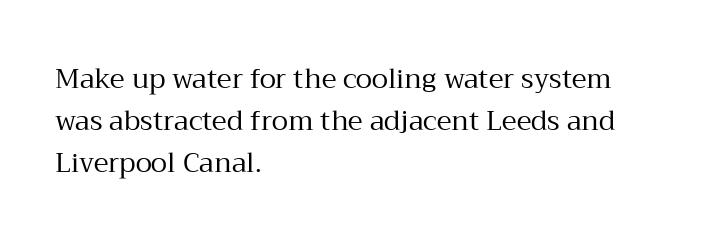
{"italic": "no", "bold": "no", "underline": "no", "align": "left", "line_spacing": "normal", "line_spacing_ratio": 1.55, "letter_spacing": "normal", "letter_spacing_em": 0.0, "glyph_px": 27}
